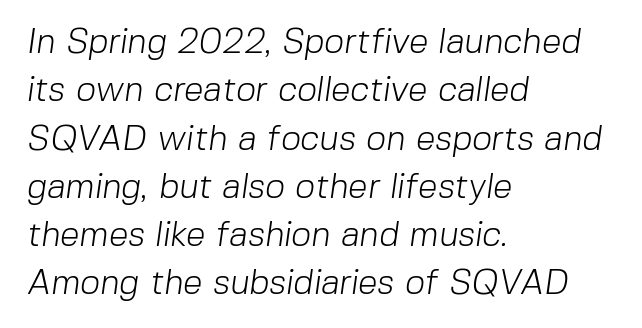
The image shows 35 px light sans-serif type; set left-aligned, normal line spacing (1.38x), normal letter spacing, not underlined; low stroke contrast and a medium x-height.
